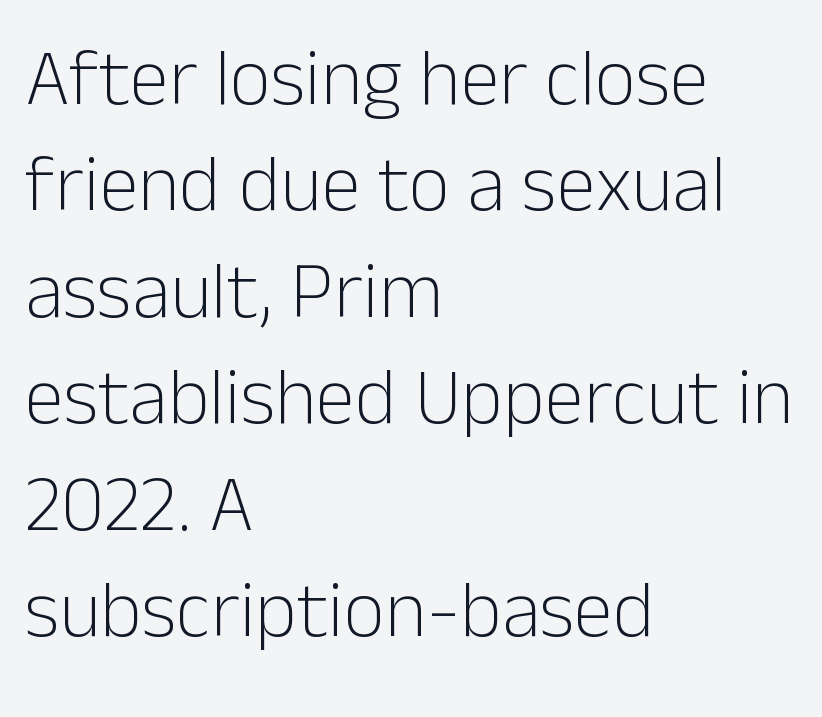
The image shows 80 px light sans-serif type, upright; set left-aligned, normal line spacing (1.33x), normal letter spacing, not underlined; low stroke contrast and a medium x-height.
